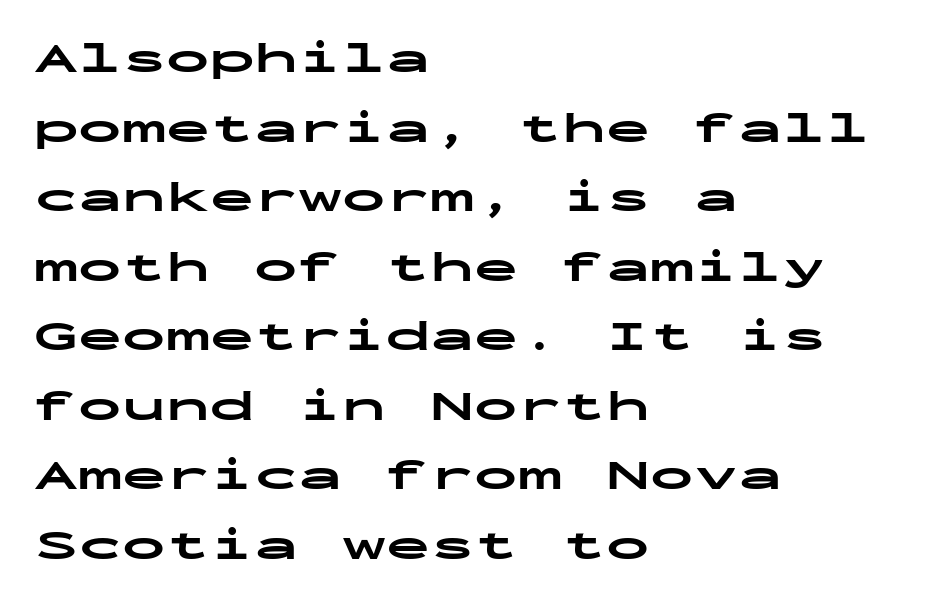
The image shows 44 px bold, wide sans-serif type, upright, monospaced; set left-aligned, normal line spacing (1.58x), normal letter spacing, not underlined; low stroke contrast and a medium x-height.
